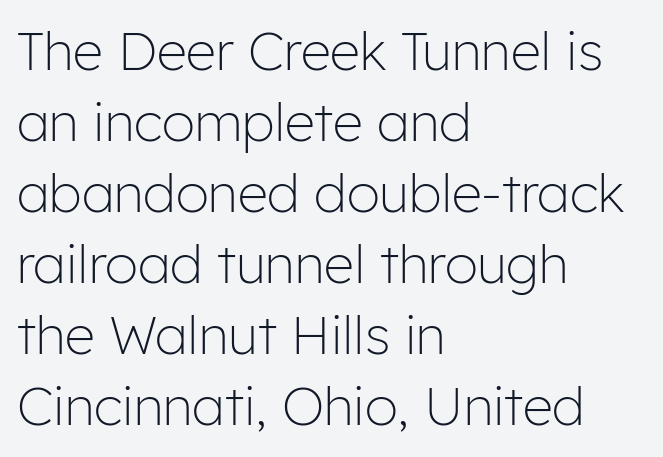
{"serif": "no", "italic": "no", "bold": "no", "weight": "light", "width": "normal", "stroke_contrast": "low", "x_height": "medium", "monospaced": "no", "underline": "no", "align": "left", "line_spacing": "normal", "line_spacing_ratio": 1.34, "letter_spacing": "normal", "letter_spacing_em": 0.0, "glyph_px": 53}
